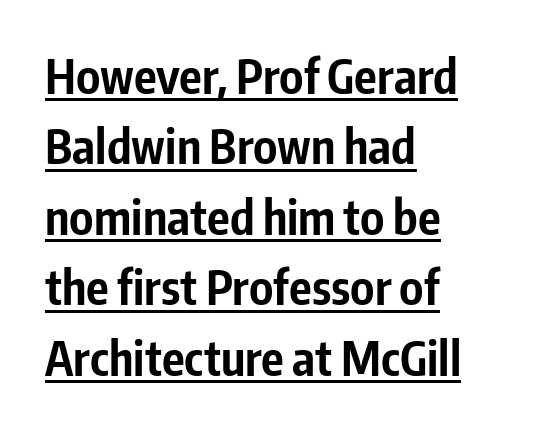
The image shows 47 px bold, condensed sans-serif type, upright; set left-aligned, normal line spacing (1.5x), normal letter spacing, underlined; low stroke contrast and a medium x-height.
